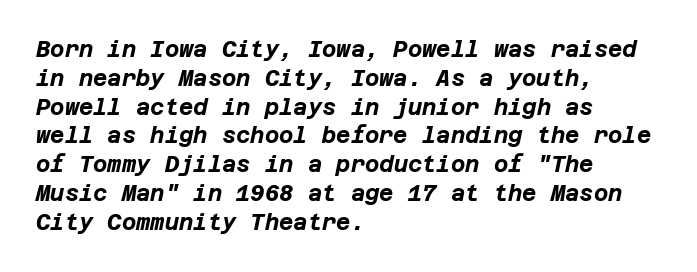
Q: Is the text bold? A: Yes.
Q: Is the text italic (slanted)? A: Yes, it leans right by about 12 degrees.
Q: Is the text underlined? A: No.
Q: How is the paragraph aligned? A: Left-aligned.
Q: Is the spacing between letters normal or unusually wide? A: Normal.
Q: Is the spacing between lines tight, normal or loose? A: Normal.
